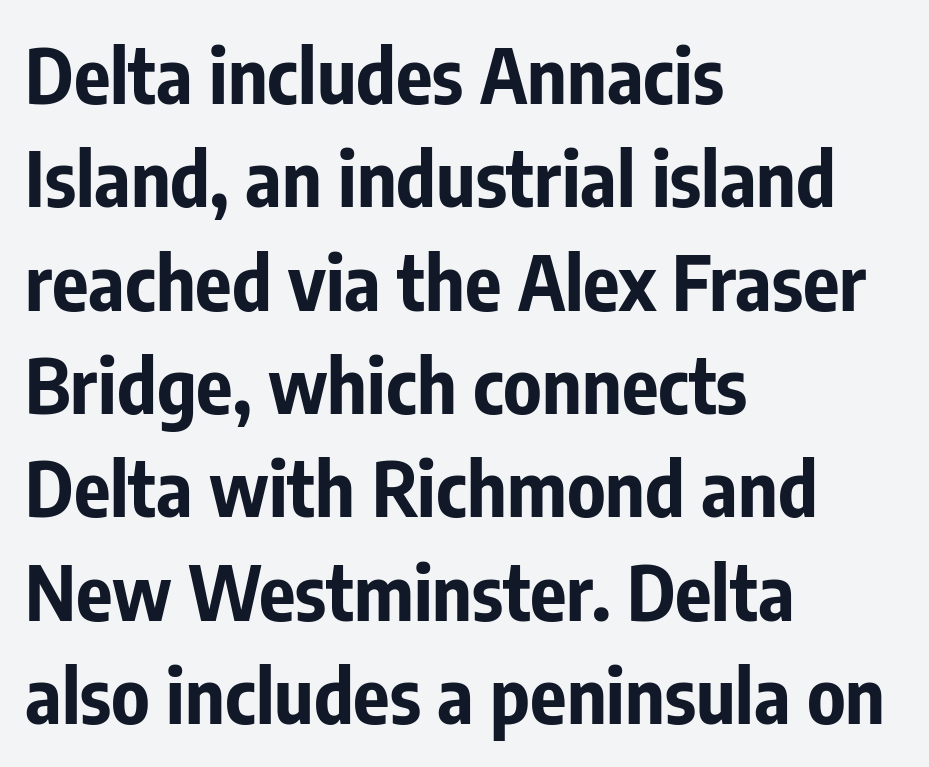
Unlike italic type, these characters show no tilt at all. Vertical spacing — default. Horizontal alignment here is leftward, the default for most running prose. The passage shown has conventional tracking throughout.
